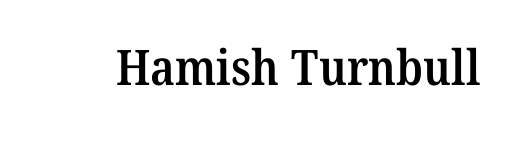
Q: Is the text bold? A: Semi-bold.
Q: Is the typeface a serif or a sans-serif typeface? A: Serif.
Q: Is the text underlined? A: No.
Q: Is the spacing between letters normal or unusually wide? A: Normal.
Q: Width (condensed, normal, or wide)? A: Normal.
Q: Stroke contrast? A: Medium.
Q: x-height? A: Medium.
Q: Monospaced? A: No.
